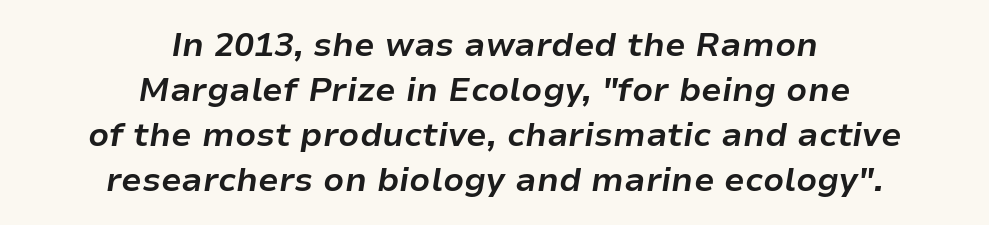
You could call the tracking neutral — neither tight nor loose. The strokes are fattened all the way to bold. When letters slant like this, we call the style italic. The rows are spaced the way most documents space them. Do the characters align in a grid? No, the font is proportional.
